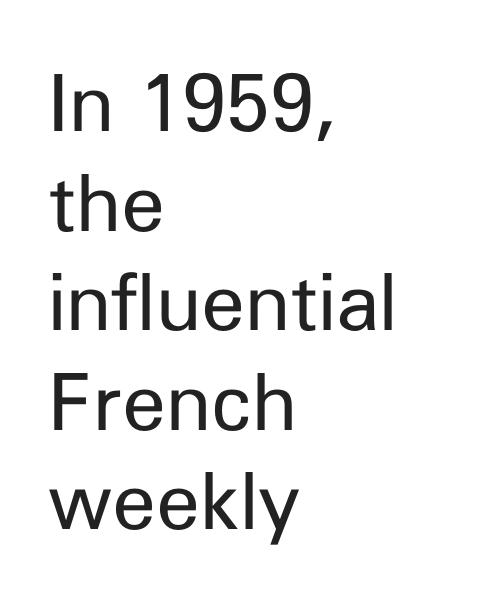
The image shows 79 px regular-weight sans-serif type, upright; set left-aligned, normal line spacing (1.26x), normal letter spacing, not underlined; low stroke contrast and a medium x-height.
